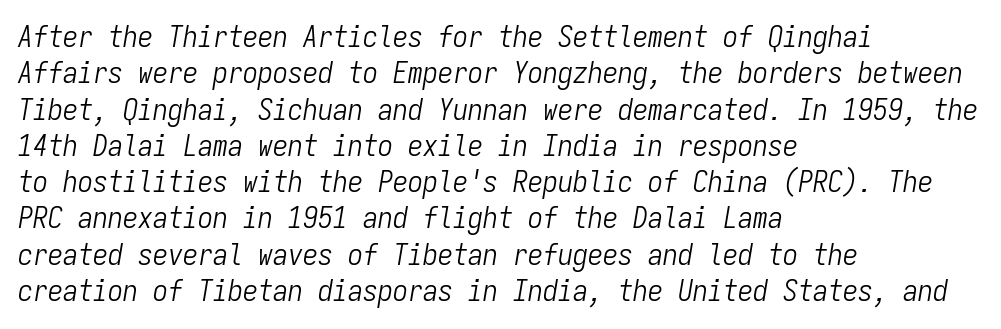
Q: Is the text bold? A: No.
Q: Is the text italic (slanted)? A: Yes, it leans right by about 9 degrees.
Q: Is the text underlined? A: No.
Q: How is the paragraph aligned? A: Left-aligned.
Q: Is the spacing between letters normal or unusually wide? A: Normal.
Q: Width (condensed, normal, or wide)? A: Condensed.
Q: Stroke contrast? A: Low.
Q: x-height? A: Medium.
Q: Monospaced? A: Yes.
